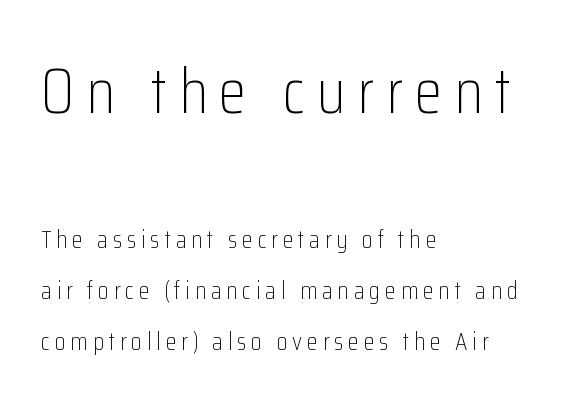
The image shows 63 px light, condensed sans-serif type, upright; set left-aligned, loose line spacing (2.03x), not underlined; the first (top) block is 2.52x larger; low stroke contrast and a medium x-height.
